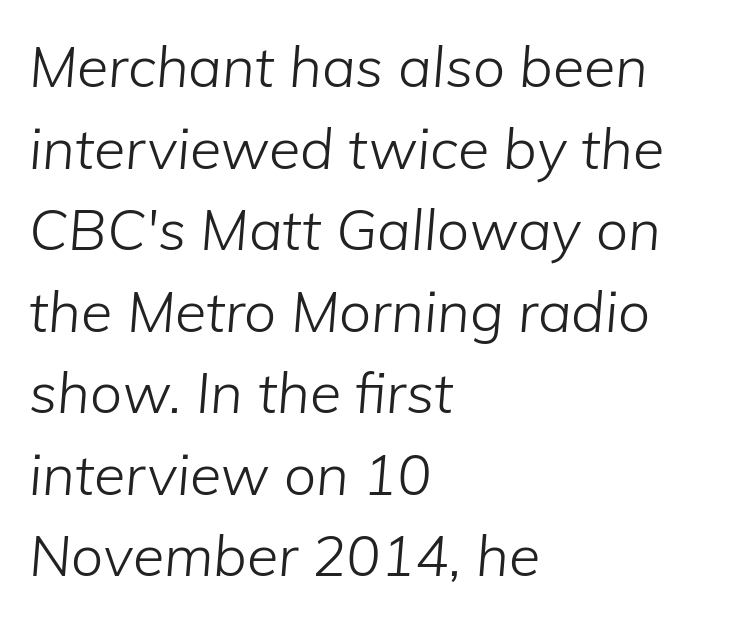
The image shows 57 px light type, italic (leaning right); set left-aligned, normal line spacing (1.43x), normal letter spacing, not underlined; low stroke contrast and a medium x-height.
